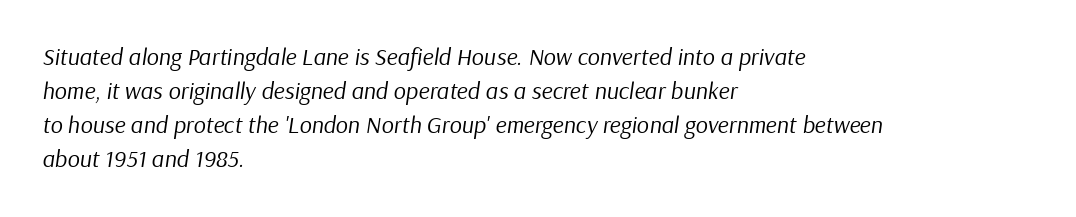
{"italic": "yes", "lean": "right", "slant_degrees": 9, "bold": "no", "underline": "no", "align": "left", "line_spacing": "normal", "line_spacing_ratio": 1.42, "letter_spacing": "normal", "letter_spacing_em": 0.0, "glyph_px": 24}
